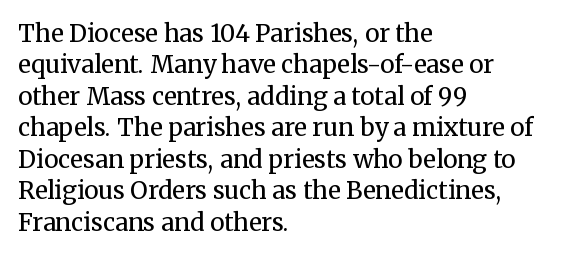
{"italic": "no", "bold": "no", "underline": "no", "align": "left", "line_spacing": "normal", "line_spacing_ratio": 1.31, "letter_spacing": "normal", "letter_spacing_em": 0.0, "glyph_px": 24}
